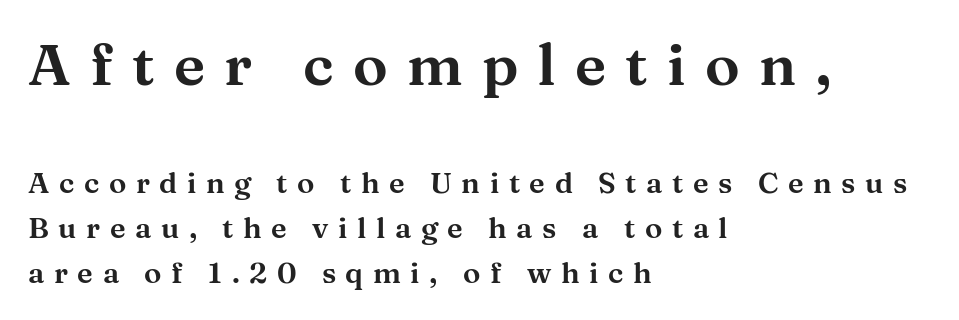
{"serif": "yes", "italic": "no", "width": "wide", "stroke_contrast": "medium", "x_height": "medium", "monospaced": "no", "underline": "no", "align": "left", "line_spacing": "normal", "line_spacing_ratio": 1.55, "letter_spacing": "wide", "letter_spacing_em": 0.33, "larger_block": "first", "size_ratio": 2.0, "glyph_px": 58}
